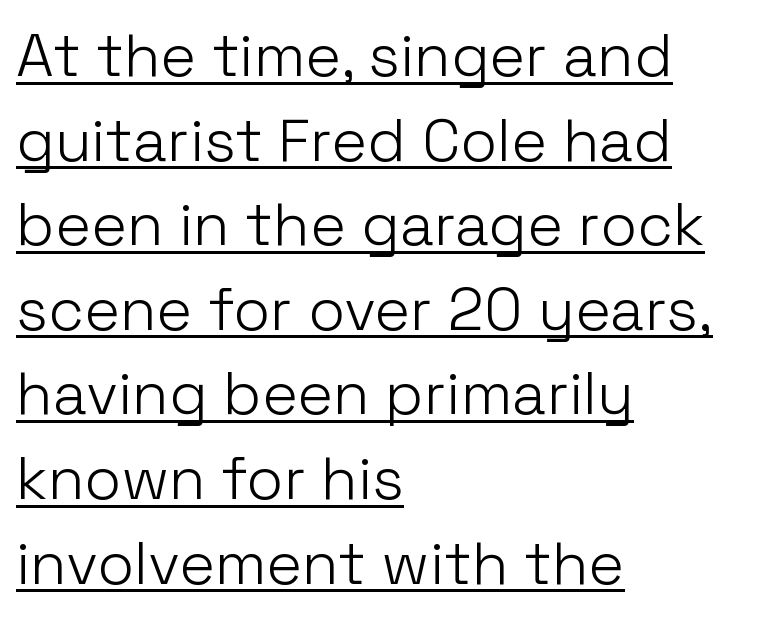
Unlike italic type, these characters show no tilt at all. In CSS terms this would be text-align: left. The type is set solid horizontally, with unmodified tracking. The letters advance in unequal steps, a hallmark of proportional type. Counters stay open thanks to moderate or lighter strokes. Are there feet on the stems? There aren't — it's a sans.
